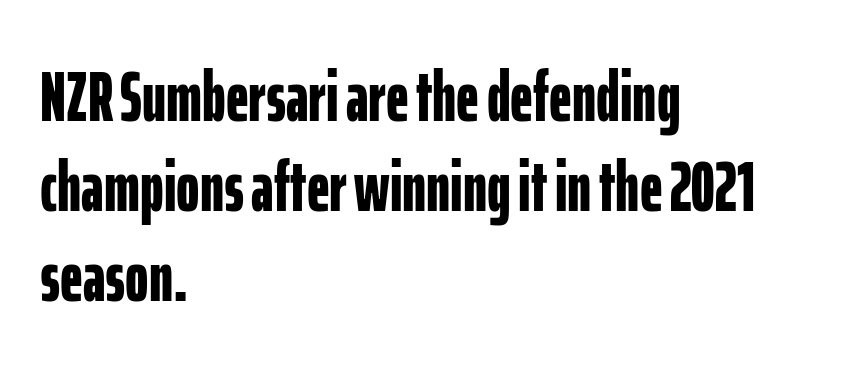
Q: Is the text bold? A: Yes.
Q: Is the text italic (slanted)? A: No, it is upright.
Q: Is the typeface a serif or a sans-serif typeface? A: Sans-serif.
Q: Is the text underlined? A: No.
Q: How is the paragraph aligned? A: Left-aligned.
Q: Is the spacing between letters normal or unusually wide? A: Normal.
Q: Is the spacing between lines tight, normal or loose? A: Normal.
Q: Width (condensed, normal, or wide)? A: Condensed.
Q: Stroke contrast? A: Low.
Q: x-height? A: Medium.
Q: Monospaced? A: No.
